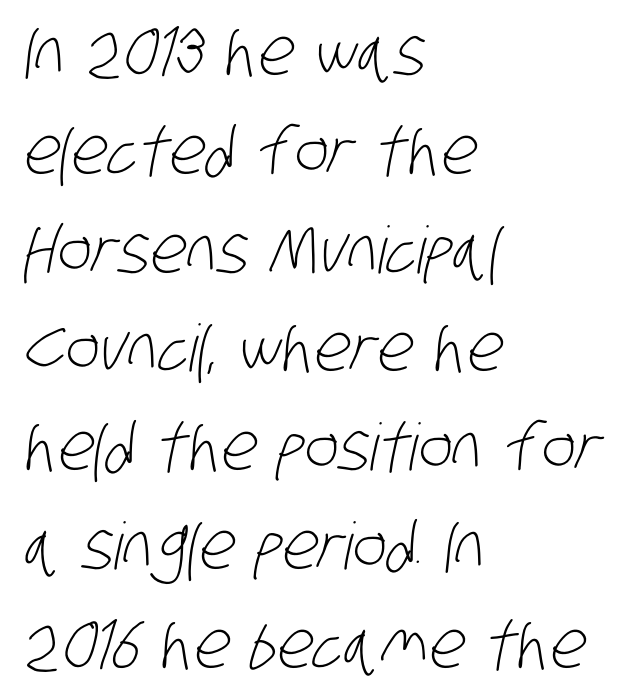
{"serif": "no", "bold": "no", "weight": "light", "width": "condensed", "stroke_contrast": "low", "x_height": "large", "monospaced": "no", "underline": "no", "align": "left", "line_spacing": "normal", "line_spacing_ratio": 1.52, "letter_spacing": "normal", "letter_spacing_em": 0.0, "glyph_px": 65}
